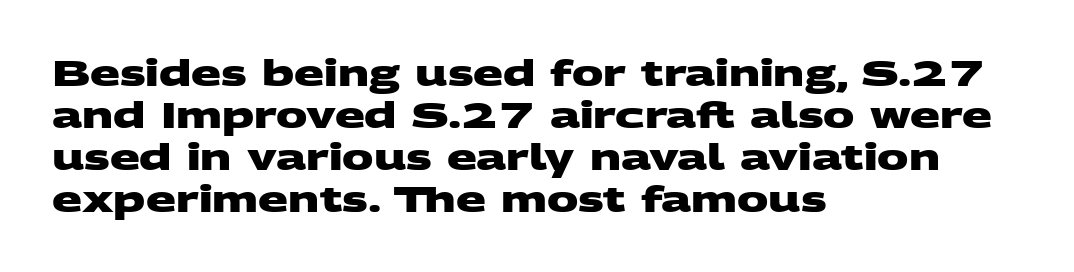
{"serif": "no", "bold": "yes", "weight": "heavy", "width": "wide", "stroke_contrast": "medium", "x_height": "large", "monospaced": "no", "underline": "no", "align": "left", "line_spacing_ratio": 1.2, "letter_spacing": "normal", "letter_spacing_em": 0.0, "glyph_px": 35}
